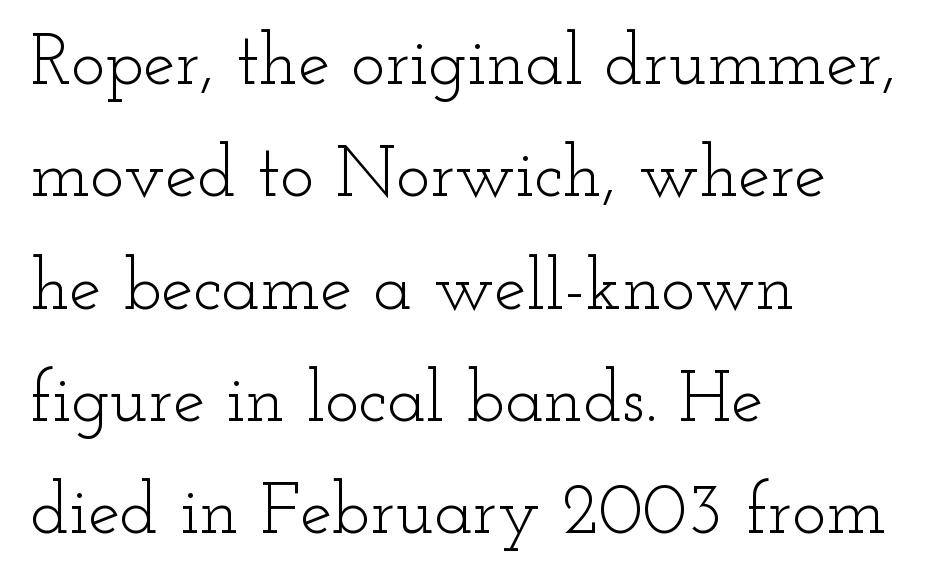
The image shows 72 px light, wide serif type, upright; set left-aligned, normal line spacing (1.56x), normal letter spacing, not underlined; low stroke contrast and a small x-height.
